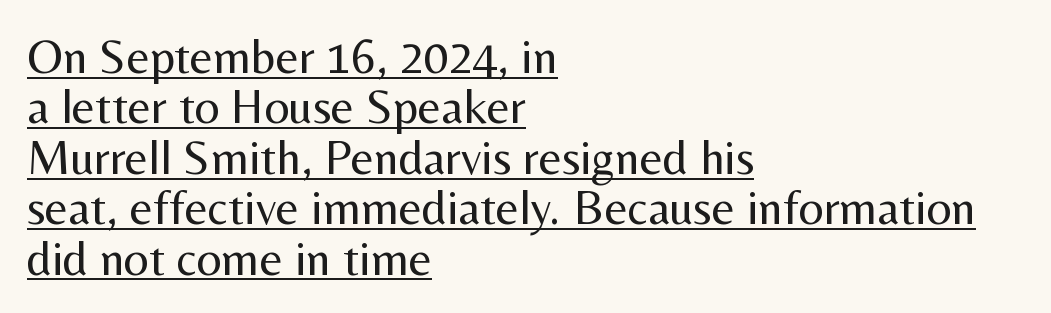
The image shows 49 px regular-weight sans-serif type, upright; set left-aligned, tight line spacing (1.03x), normal letter spacing, underlined; medium stroke contrast and a medium x-height.
